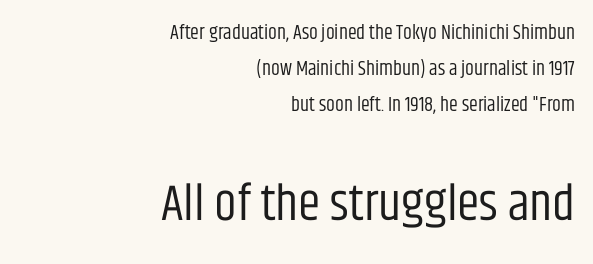
Q: Is the text bold? A: No.
Q: Is the text italic (slanted)? A: No, it is upright.
Q: Is the typeface a serif or a sans-serif typeface? A: Sans-serif.
Q: Is the text underlined? A: No.
Q: How is the paragraph aligned? A: Right-aligned.
Q: Is the spacing between letters normal or unusually wide? A: Normal.
Q: Which block of text is set in a larger size, the first (top) or the second (bottom)? A: The second (bottom) one.
Q: Width (condensed, normal, or wide)? A: Condensed.
Q: Stroke contrast? A: Low.
Q: x-height? A: Large.
Q: Monospaced? A: No.
